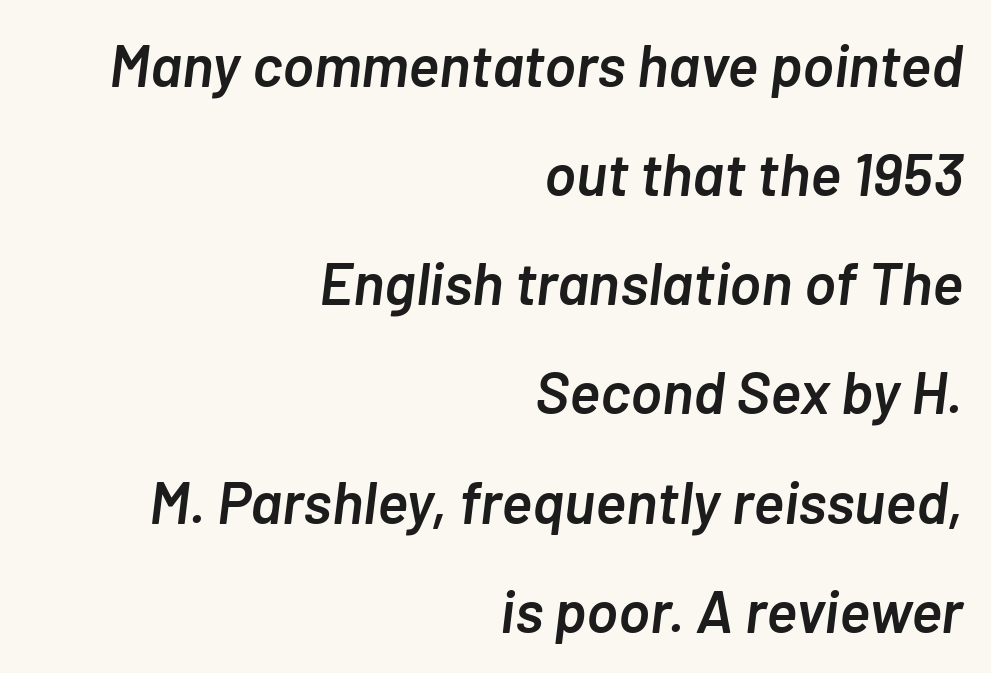
An italicized treatment has been applied to the whole sample. Words float on clear page, feet unadorned. Character widths vary here, with narrow letters taking less room than wide ones. These lines are set flush right with a ragged left edge. The passage shown has conventional tracking throughout.
